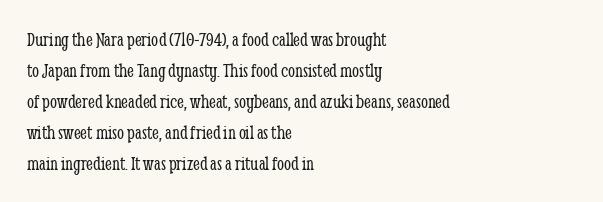
The face looks like a standard text weight, possibly lighter. The type is set solid horizontally, with unmodified tracking. The lettering stays uniformly vertical, giving the passage a roman look. Leading: standard. Casual observation: everything's shoved over to the left.
